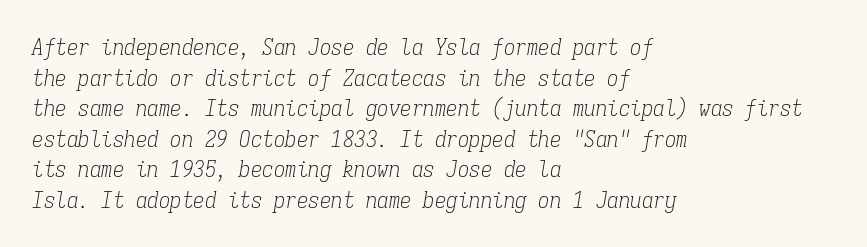
The image shows 23 px text type, italic (leaning right); set left-aligned, normal line spacing (1.33x), normal letter spacing, not underlined.
